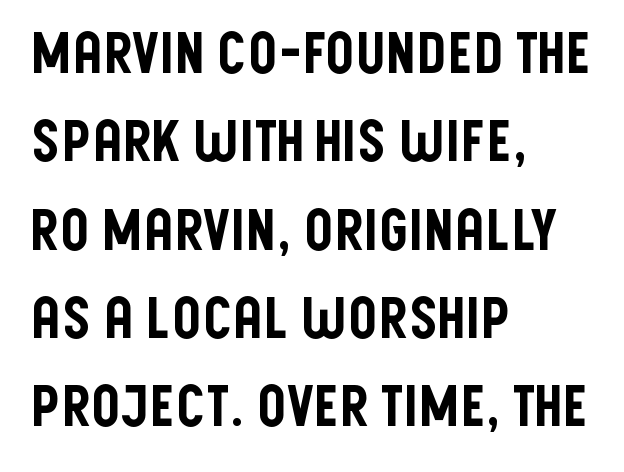
When letters stand straight like this, we call the style roman or upright. This sample has the flowing, uneven cadence of proportional lettering. These lines keep a tight, regular rhythm from letter to letter. If you measured baseline to baseline, you'd find a middling distance. Descenders hang freely into open space.
